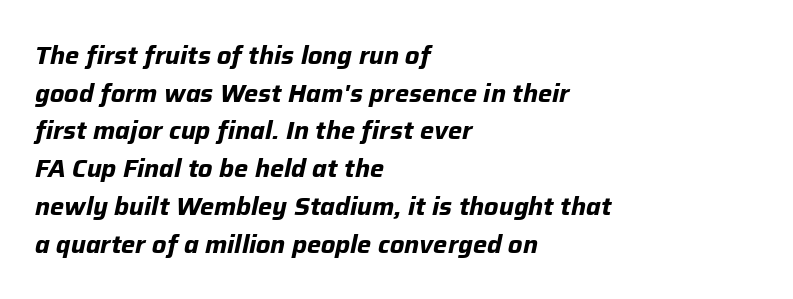
The setting favours the left margin, as ordinary paragraphs usually do. The face used here has the dense, thick strokes of a bold. Default kerning and tracking; the words read as compact shapes. The space between consecutive lines is moderate. Descender tails drop into unmarked territory.
